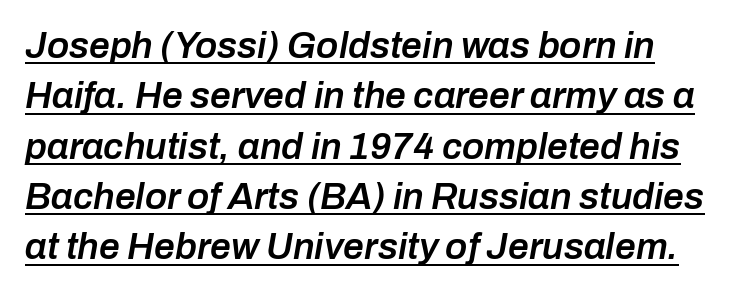
{"italic": "yes", "lean": "right", "slant_degrees": 10, "bold": "semi", "weight": "semibold", "width": "normal", "stroke_contrast": "low", "x_height": "medium", "monospaced": "no", "underline": "yes", "align": "left", "line_spacing": "normal", "line_spacing_ratio": 1.36, "letter_spacing": "normal", "letter_spacing_em": 0.0, "glyph_px": 37}
